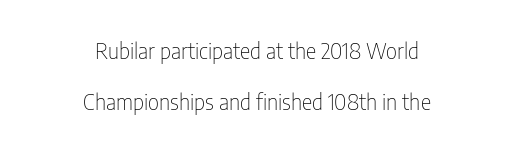
Q: Is the text bold? A: No.
Q: Is the text italic (slanted)? A: No, it is upright.
Q: Is the text underlined? A: No.
Q: How is the paragraph aligned? A: Centered.
Q: Is the spacing between letters normal or unusually wide? A: Normal.
Q: Is the spacing between lines tight, normal or loose? A: Loose.
